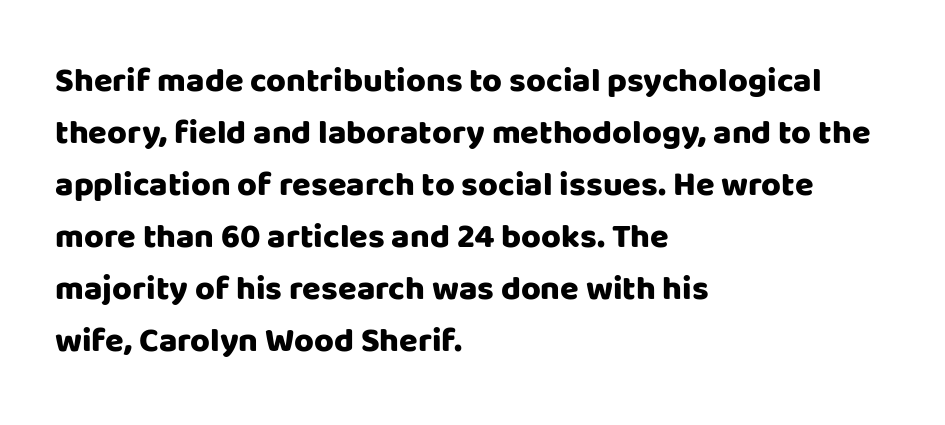
The image shows 34 px heavy sans-serif type, upright; set left-aligned, normal line spacing (1.53x), normal letter spacing, not underlined; low stroke contrast and a large x-height.
